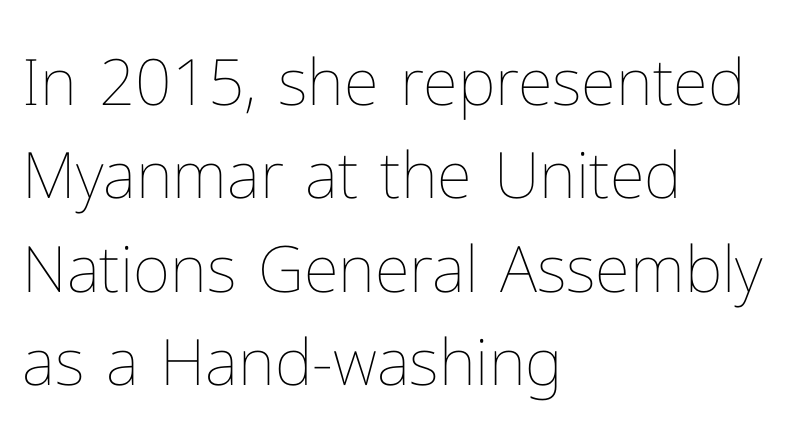
In terms of letterspacing, this is plain default setting. These lines are set flush left with a ragged right edge. Honestly, the row spacing looks completely unremarkable. These lines were composed using upright roman letters. Descenders hang freely into open space. No chunkiness to these letters — they're not bold.
